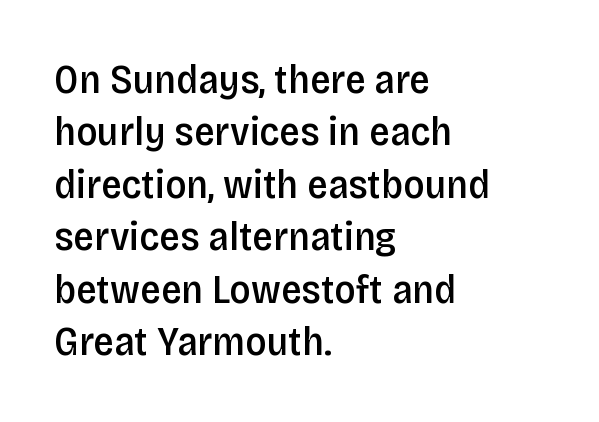
Q: Is the text bold? A: Semi-bold.
Q: Is the text italic (slanted)? A: No, it is upright.
Q: Is the typeface a serif or a sans-serif typeface? A: Sans-serif.
Q: Is the text underlined? A: No.
Q: How is the paragraph aligned? A: Left-aligned.
Q: Is the spacing between letters normal or unusually wide? A: Normal.
Q: Is the spacing between lines tight, normal or loose? A: Normal.
Q: Width (condensed, normal, or wide)? A: Condensed.
Q: Stroke contrast? A: Low.
Q: x-height? A: Large.
Q: Monospaced? A: No.
